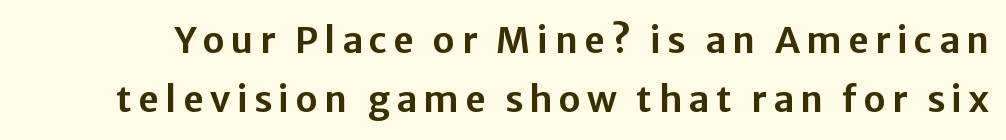
{"serif": "no", "italic": "no", "width": "normal", "stroke_contrast": "low", "x_height": "medium", "monospaced": "no", "underline": "no", "line_spacing": "normal", "line_spacing_ratio": 1.64, "glyph_px": 36}
